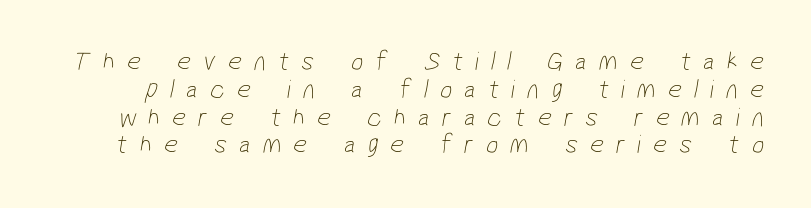
The image shows 27 px text type; set tight line spacing (1.03x), unusually wide letter spacing (+0.45 em), not underlined.
